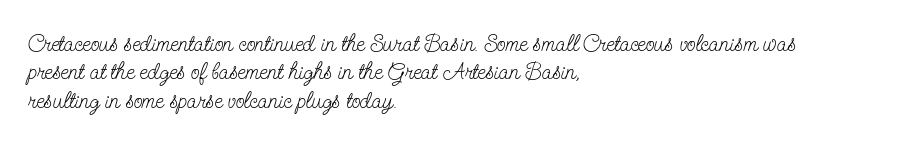
Q: Is the text bold? A: No.
Q: Is the text italic (slanted)? A: Yes.
Q: Is the text underlined? A: No.
Q: How is the paragraph aligned? A: Left-aligned.
Q: Is the spacing between letters normal or unusually wide? A: Normal.
